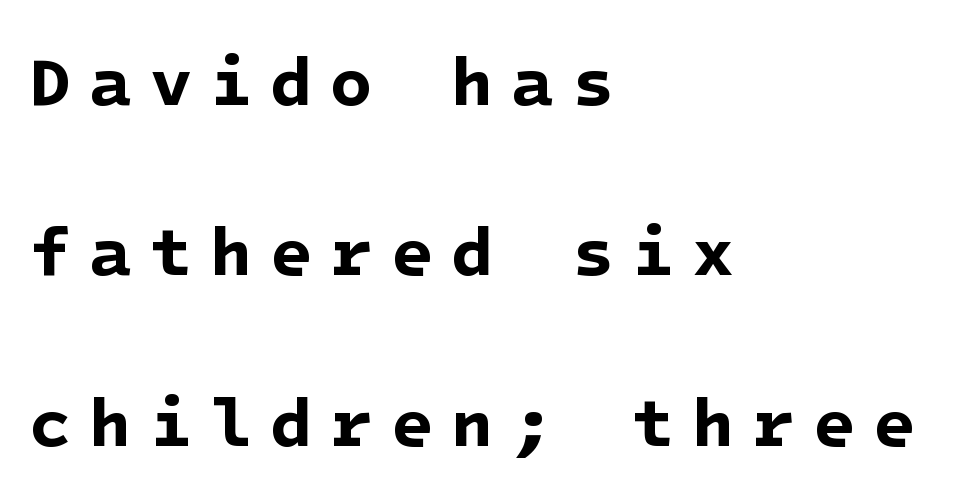
{"serif": "no", "bold": "yes", "weight": "bold", "width": "normal", "stroke_contrast": "low", "x_height": "medium", "underline": "no", "align": "left", "line_spacing": "loose", "line_spacing_ratio": 2.47, "letter_spacing": "wide", "letter_spacing_em": 0.26, "glyph_px": 69}
